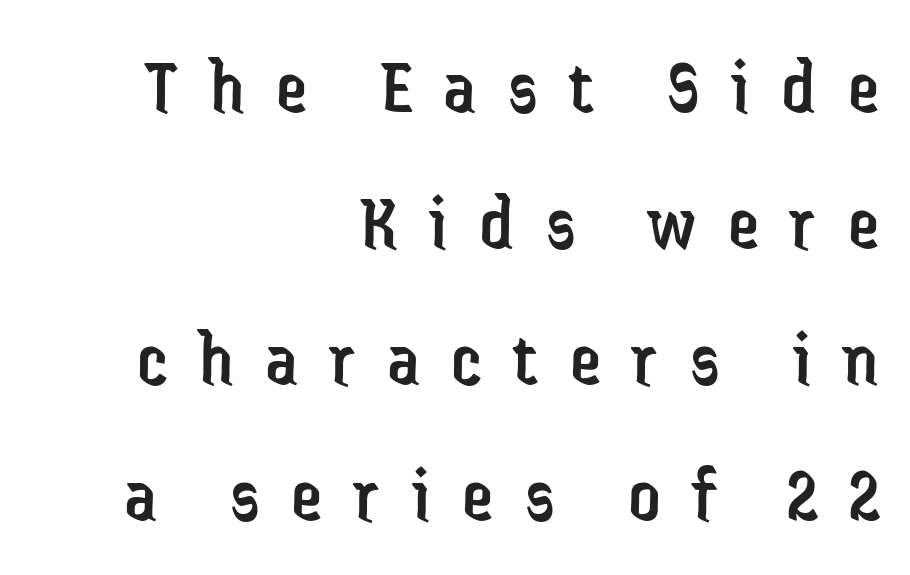
The image shows 79 px regular-weight, condensed sans-serif type, upright; set right-aligned, line spacing 1.72x, unusually wide letter spacing (+0.4 em), not underlined; low stroke contrast and a medium x-height.
